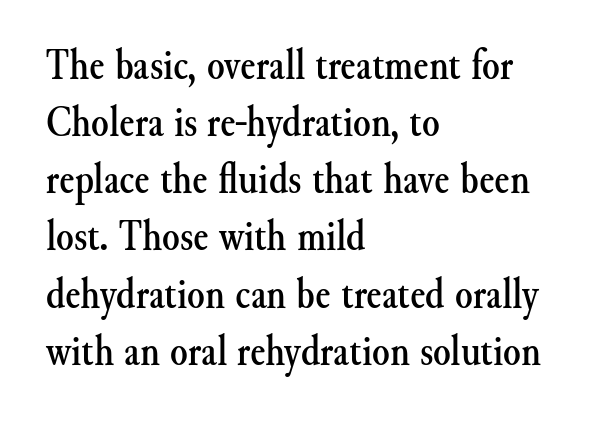
The image shows 45 px serif type, upright; set left-aligned, normal line spacing (1.27x), normal letter spacing, not underlined; medium stroke contrast and a small x-height.
